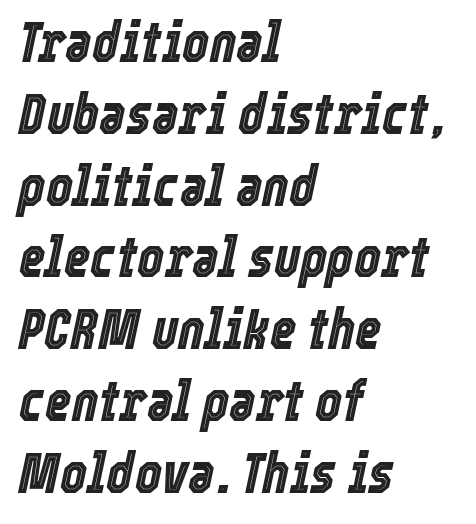
{"italic": "yes", "lean": "right", "slant_degrees": 12, "width": "condensed", "x_height": "medium", "monospaced": "no", "underline": "no", "align": "left", "line_spacing": "normal", "line_spacing_ratio": 1.26, "letter_spacing": "normal", "letter_spacing_em": 0.0, "glyph_px": 57}
